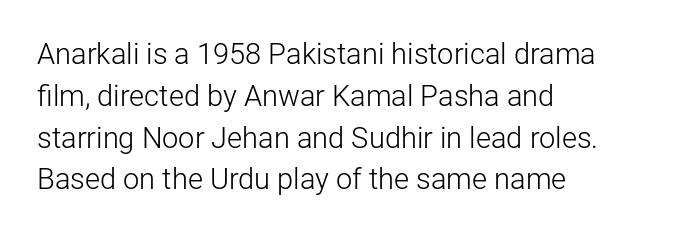
The image shows 29 px light sans-serif type, upright; set left-aligned, normal line spacing (1.44x), normal letter spacing, not underlined; low stroke contrast and a medium x-height.
